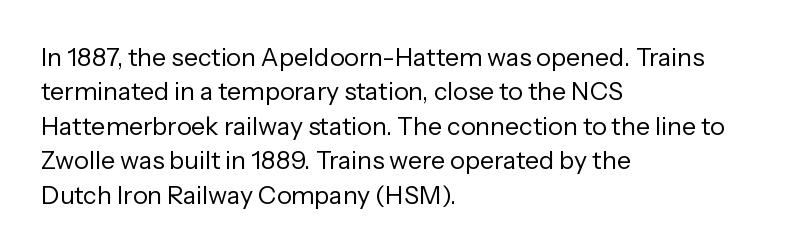
{"italic": "no", "bold": "no", "underline": "no", "align": "left", "line_spacing": "normal", "line_spacing_ratio": 1.38, "letter_spacing": "normal", "letter_spacing_em": 0.0, "glyph_px": 25}
